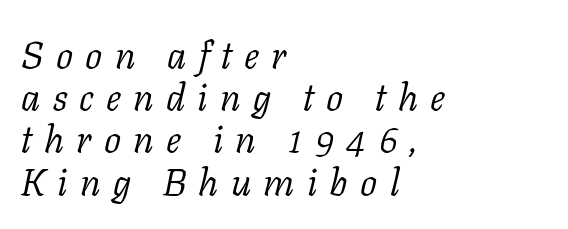
The image shows 38 px light serif type, italic (leaning right); set left-aligned, tight line spacing (1.11x), unusually wide letter spacing (+0.32 em), not underlined; low stroke contrast and a medium x-height.
